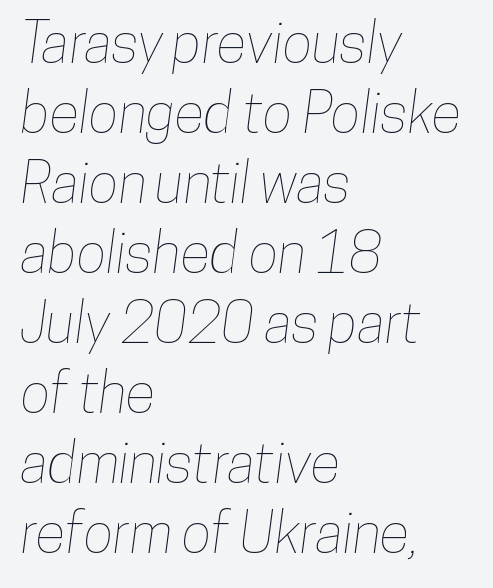
Q: Is the text underlined? A: No.
Q: How is the paragraph aligned? A: Left-aligned.
Q: Is the spacing between letters normal or unusually wide? A: Normal.
Q: Is the spacing between lines tight, normal or loose? A: Normal.
Q: Width (condensed, normal, or wide)? A: Condensed.
Q: Stroke contrast? A: Low.
Q: x-height? A: Medium.
Q: Monospaced? A: No.
